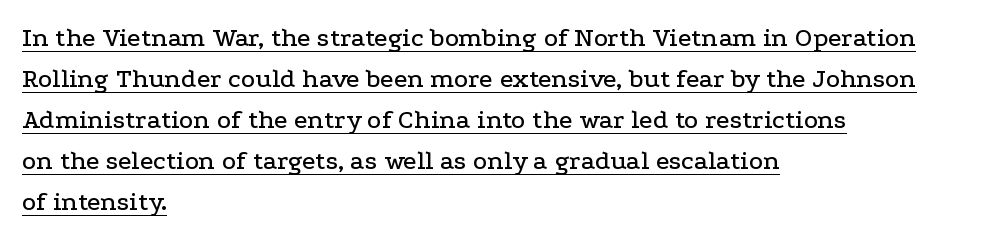
A typographer would call this underscored text. The vertical gap from one line to the next is medium. A student would call this left alignment; a typographer would say flush left, rag right. Vertical strokes here are truly vertical. Compared with typical body copy, the letter spacing here is the same.
